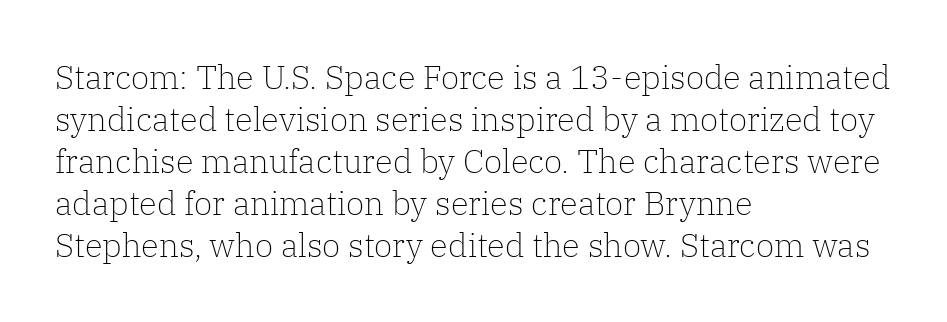
Each line starts at the same left margin while the right side varies. Regular leading. The letters carry serifs — small finishing strokes at the ends of their stems. No extra tracking has been applied to these lines.
